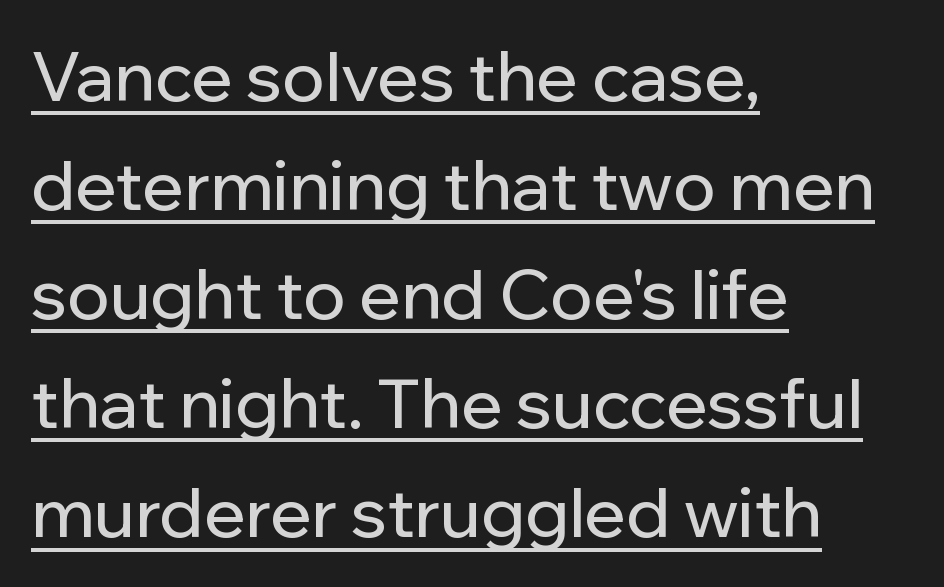
Q: Is the text italic (slanted)? A: No, it is upright.
Q: Is the typeface a serif or a sans-serif typeface? A: Sans-serif.
Q: Is the text underlined? A: Yes.
Q: How is the paragraph aligned? A: Left-aligned.
Q: Is the spacing between letters normal or unusually wide? A: Normal.
Q: Is the spacing between lines tight, normal or loose? A: Normal.
Q: Width (condensed, normal, or wide)? A: Normal.
Q: Stroke contrast? A: Low.
Q: x-height? A: Medium.
Q: Monospaced? A: No.
